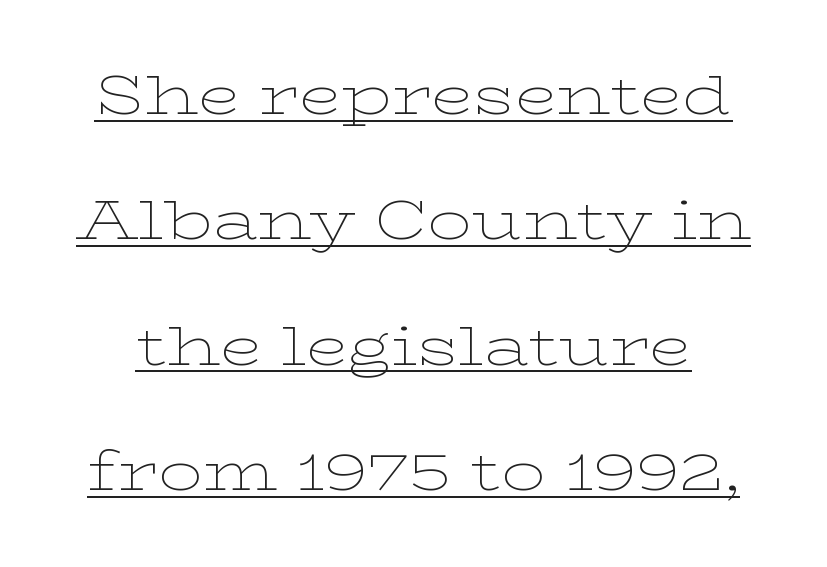
Q: Is the text bold? A: No.
Q: Is the text italic (slanted)? A: No, it is upright.
Q: Is the typeface a serif or a sans-serif typeface? A: Serif.
Q: Is the text underlined? A: Yes.
Q: Is the spacing between letters normal or unusually wide? A: Normal.
Q: Is the spacing between lines tight, normal or loose? A: Loose.
Q: Width (condensed, normal, or wide)? A: Wide.
Q: Stroke contrast? A: Low.
Q: x-height? A: Medium.
Q: Monospaced? A: No.
